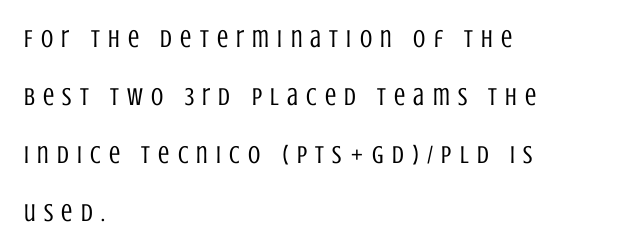
The image shows 25 px text type, upright; set left-aligned, loose line spacing (2.32x), unusually wide letter spacing (+0.33 em), not underlined.
